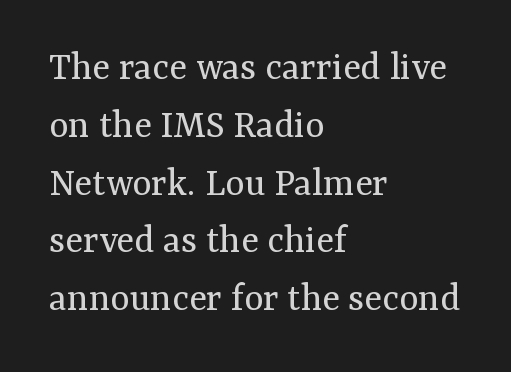
Q: Is the text bold? A: No.
Q: Is the text italic (slanted)? A: No, it is upright.
Q: Is the typeface a serif or a sans-serif typeface? A: Serif.
Q: Is the text underlined? A: No.
Q: How is the paragraph aligned? A: Left-aligned.
Q: Is the spacing between letters normal or unusually wide? A: Normal.
Q: Is the spacing between lines tight, normal or loose? A: Normal.
Q: Width (condensed, normal, or wide)? A: Normal.
Q: Stroke contrast? A: Medium.
Q: x-height? A: Medium.
Q: Monospaced? A: No.
